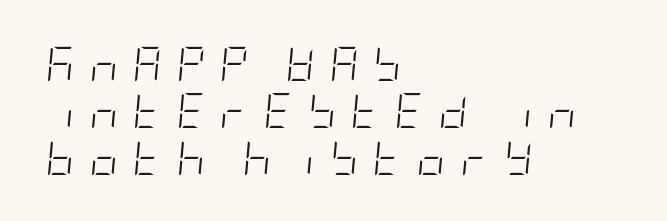
Bare-footed words on every line. If you drew a ruler down the left edge, every line would touch it. The lines sit at an ordinary, default distance from one another. Ink coverage per letter is moderate at most.
